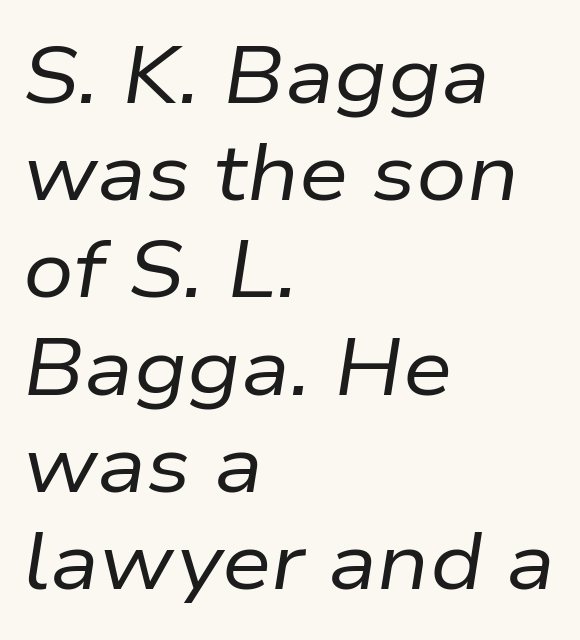
Weight class: somewhere from thin through regular. Left-aligned paragraph, ragged on the right. The axis of the letterforms is tilted away from vertical. Is this a fixed-width face? No — the glyphs have proportional, varying widths.
